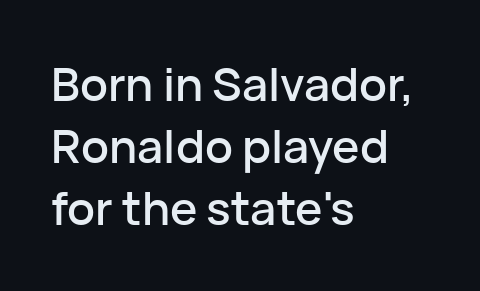
Q: Is the text italic (slanted)? A: No, it is upright.
Q: Is the typeface a serif or a sans-serif typeface? A: Sans-serif.
Q: Is the text underlined? A: No.
Q: How is the paragraph aligned? A: Left-aligned.
Q: Is the spacing between letters normal or unusually wide? A: Normal.
Q: Is the spacing between lines tight, normal or loose? A: Normal.
Q: Width (condensed, normal, or wide)? A: Normal.
Q: Stroke contrast? A: Low.
Q: x-height? A: Medium.
Q: Monospaced? A: No.
